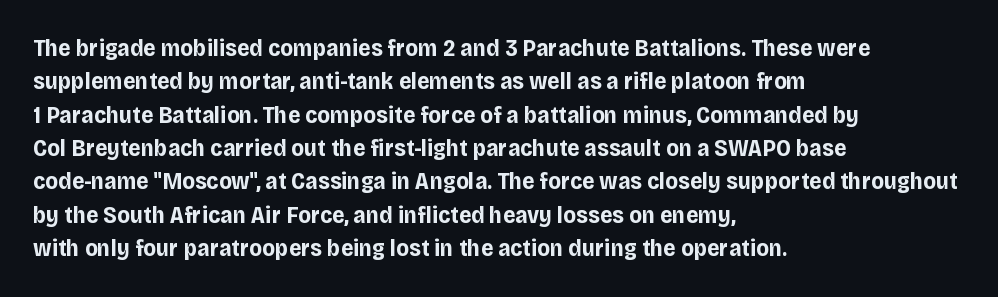
Q: Is the text bold? A: Yes.
Q: Is the text italic (slanted)? A: No, it is upright.
Q: Is the text underlined? A: No.
Q: How is the paragraph aligned? A: Left-aligned.
Q: Is the spacing between letters normal or unusually wide? A: Normal.
Q: Is the spacing between lines tight, normal or loose? A: Normal.
